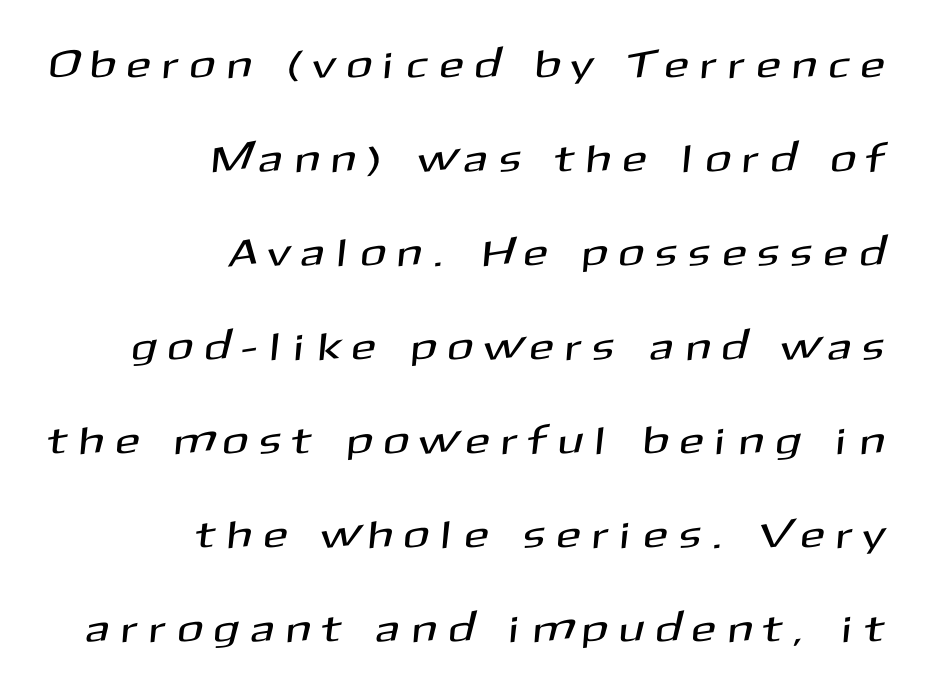
The image shows 39 px sans-serif type; set right-aligned, loose line spacing (2.41x), unusually wide letter spacing (+0.37 em), not underlined; medium stroke contrast and a medium x-height.
